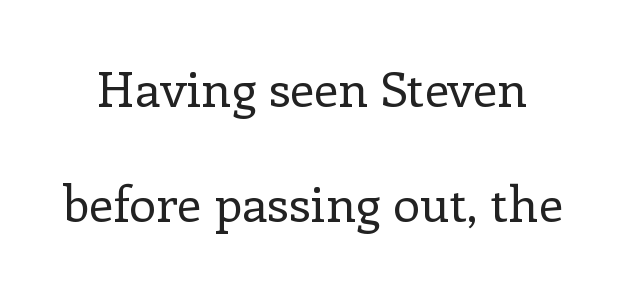
{"serif": "yes", "italic": "no", "bold": "no", "weight": "regular", "width": "normal", "stroke_contrast": "low", "x_height": "medium", "monospaced": "no", "underline": "no", "line_spacing": "loose", "line_spacing_ratio": 2.34, "letter_spacing": "normal", "letter_spacing_em": 0.0, "glyph_px": 49}
